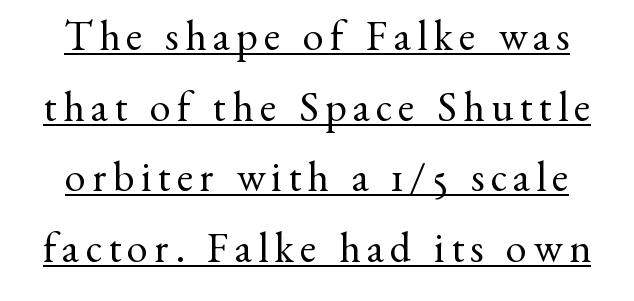
The image shows 42 px regular-weight serif type, upright; set normal line spacing (1.68x), underlined; medium stroke contrast and a small x-height.
